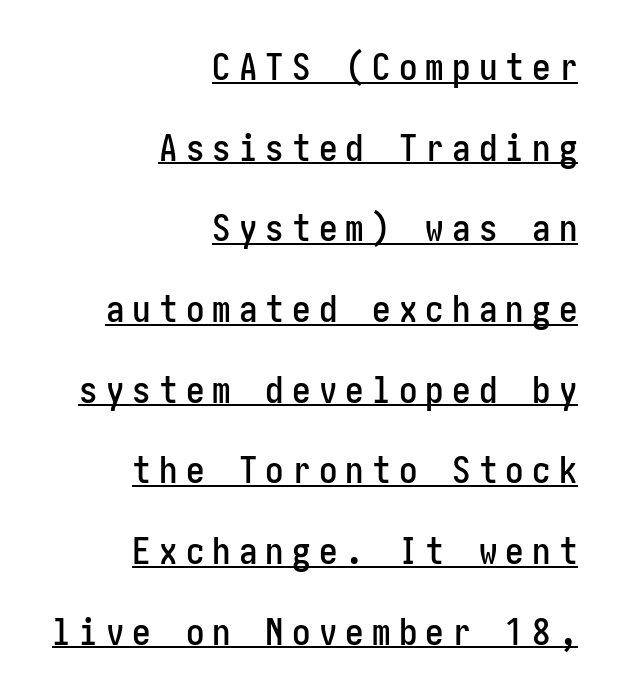
The image shows 37 px condensed sans-serif type, upright; set right-aligned, loose line spacing (2.18x), unusually wide letter spacing (+0.22 em), underlined; low stroke contrast and a medium x-height.
